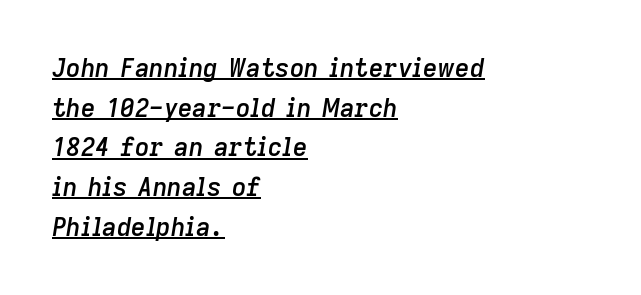
The image shows 25 px text type, italic (leaning right); set left-aligned, normal line spacing (1.59x), normal letter spacing, underlined.
